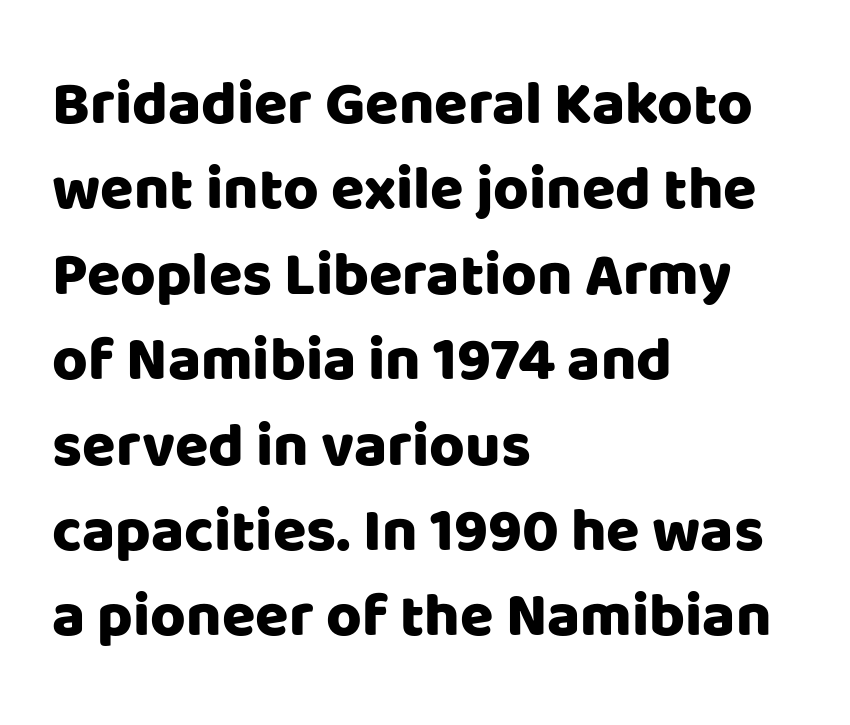
Q: Is the text italic (slanted)? A: No, it is upright.
Q: Is the typeface a serif or a sans-serif typeface? A: Sans-serif.
Q: Is the text underlined? A: No.
Q: How is the paragraph aligned? A: Left-aligned.
Q: Is the spacing between letters normal or unusually wide? A: Normal.
Q: Is the spacing between lines tight, normal or loose? A: Normal.
Q: Width (condensed, normal, or wide)? A: Normal.
Q: Stroke contrast? A: Low.
Q: x-height? A: Large.
Q: Monospaced? A: No.
